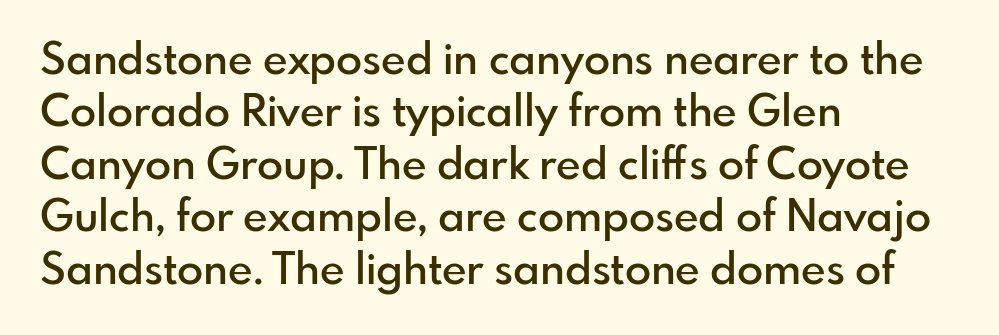
{"serif": "no", "italic": "no", "bold": "semi", "weight": "semibold", "width": "normal", "stroke_contrast": "low", "x_height": "small", "monospaced": "no", "underline": "no", "align": "left", "line_spacing_ratio": 1.22, "letter_spacing": "normal", "letter_spacing_em": 0.0, "glyph_px": 43}
